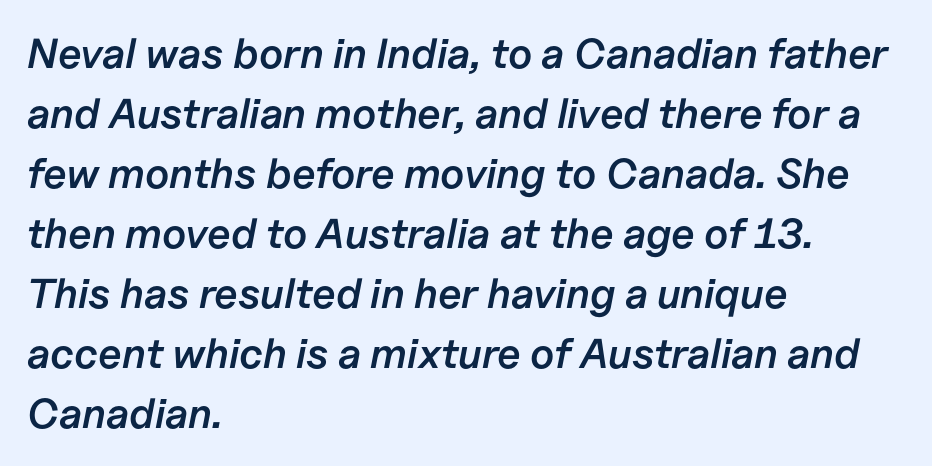
The strip under each line holds only bare page. The setting favours the left margin, as ordinary paragraphs usually do. Look at the stroke-to-counter ratio: somewhat heavy, a semibold. A typesetter would call this proportional, since set widths differ per character. Is there much room between lines? A standard amount, neither cramped nor airy. Characters are canted at an angle relative to the baseline's perpendicular.
